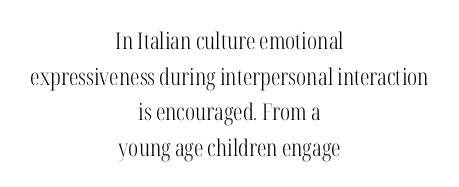
The image shows 23 px text type, upright; set centered, normal line spacing (1.55x), normal letter spacing, not underlined.
